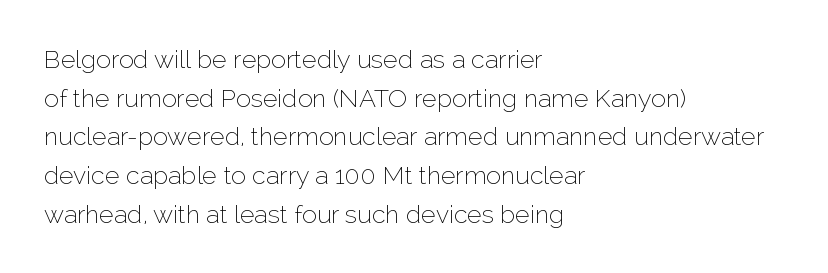
Q: Is the text bold? A: No.
Q: Is the text italic (slanted)? A: No, it is upright.
Q: Is the text underlined? A: No.
Q: How is the paragraph aligned? A: Left-aligned.
Q: Is the spacing between letters normal or unusually wide? A: Normal.
Q: Is the spacing between lines tight, normal or loose? A: Normal.
